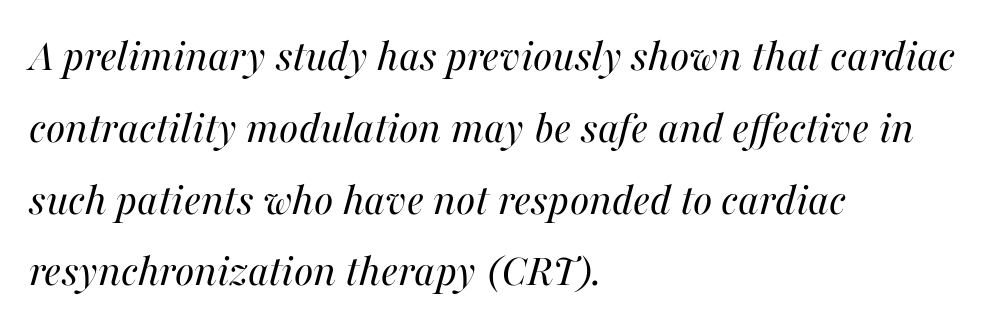
Q: Is the text bold? A: No.
Q: Is the text italic (slanted)? A: Yes, it leans right by about 16 degrees.
Q: Is the text underlined? A: No.
Q: How is the paragraph aligned? A: Left-aligned.
Q: Is the spacing between letters normal or unusually wide? A: Normal.
Q: Is the spacing between lines tight, normal or loose? A: Normal.
Q: Width (condensed, normal, or wide)? A: Normal.
Q: Stroke contrast? A: Medium.
Q: x-height? A: Medium.
Q: Monospaced? A: No.
